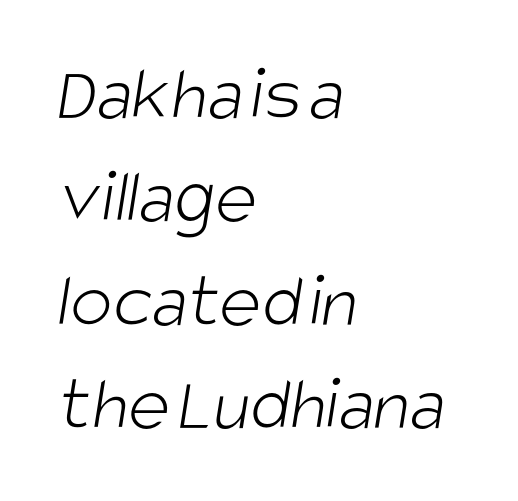
The image shows 79 px light, condensed sans-serif type; set left-aligned, normal line spacing (1.31x), normal letter spacing, not underlined; low stroke contrast and a large x-height.
